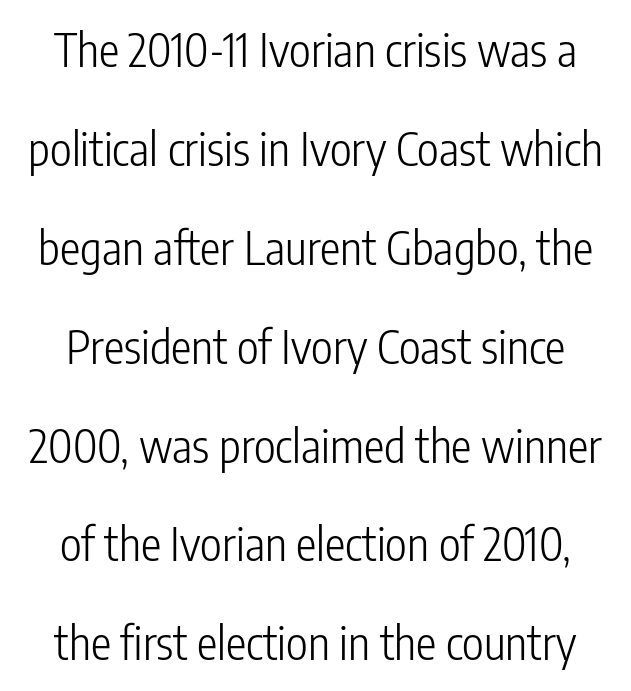
The image shows 46 px light, condensed sans-serif type, upright; set loose line spacing (2.15x), normal letter spacing, not underlined; low stroke contrast and a medium x-height.
